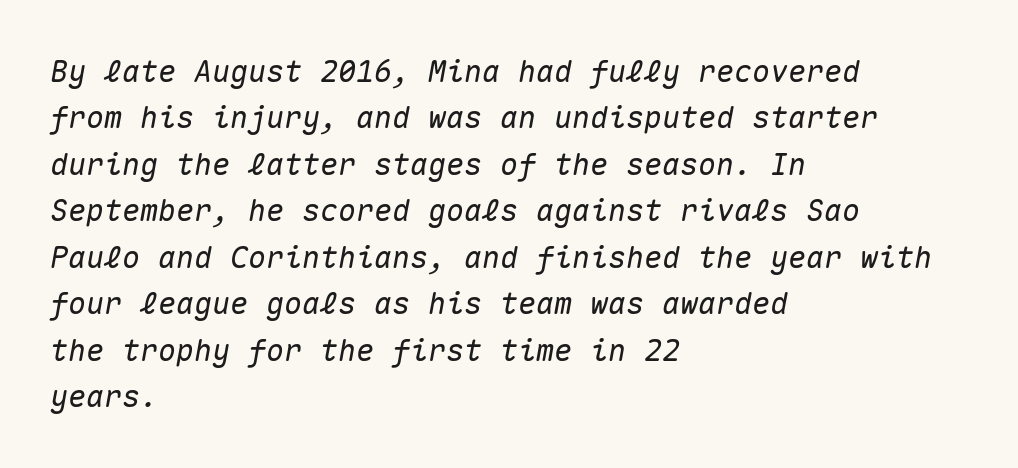
{"italic": "yes", "lean": "right", "slant_degrees": 10, "width": "normal", "stroke_contrast": "medium", "x_height": "medium", "monospaced": "yes", "underline": "no", "align": "left", "line_spacing": "normal", "line_spacing_ratio": 1.55, "letter_spacing": "normal", "letter_spacing_em": 0.0, "glyph_px": 30}
